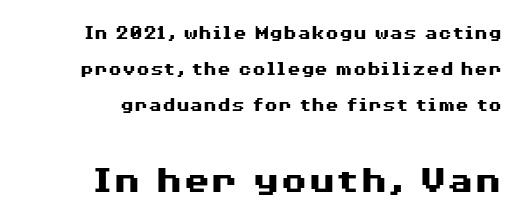
{"serif": "no", "italic": "no", "bold": "yes", "weight": "heavy", "width": "wide", "stroke_contrast": "medium", "x_height": "medium", "monospaced": "no", "underline": "no", "line_spacing_ratio": 1.81, "letter_spacing": "normal", "letter_spacing_em": 0.0, "larger_block": "second", "size_ratio": 2.0, "glyph_px": 40}
